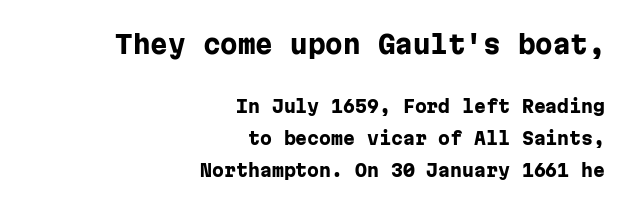
{"italic": "no", "bold": "yes", "underline": "no", "align": "right", "line_spacing_ratio": 1.88, "letter_spacing": "normal", "letter_spacing_em": 0.0, "larger_block": "first", "size_ratio": 1.47, "glyph_px": 25}
